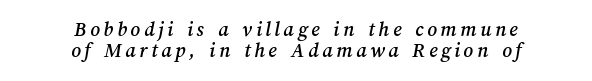
What's the leading like? Squeezed, with rows nearly overlapping. This rendering features lettering with no underline. One-word summary of the alignment: center.
